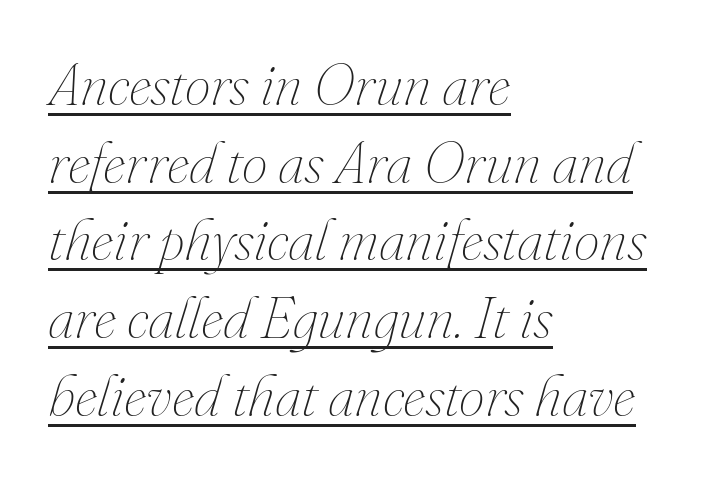
Caption: face not bold, strokes unweighted. A typesetter would mark this as italic. Is the block centered? No — it sits flush against the left margin. Horizontal bands of white between lines are of average thickness.
